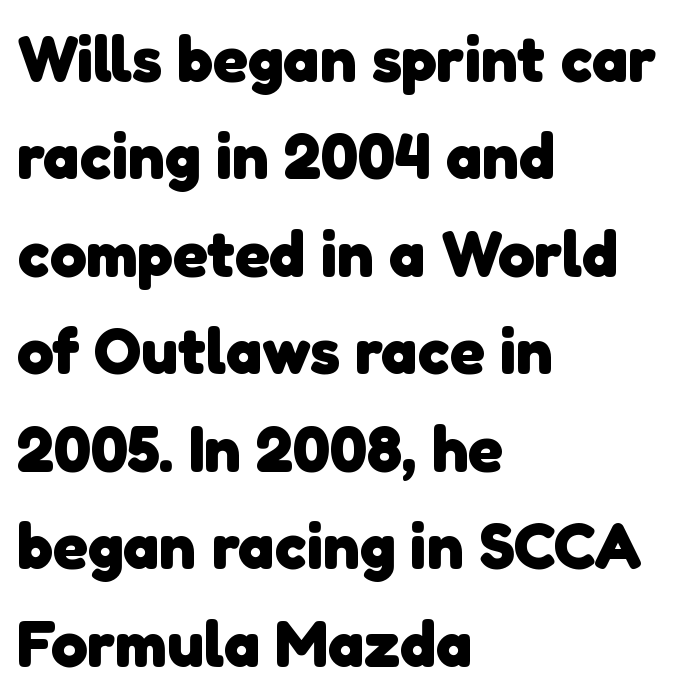
Q: Is the text bold? A: Yes.
Q: Is the typeface a serif or a sans-serif typeface? A: Sans-serif.
Q: Is the text underlined? A: No.
Q: How is the paragraph aligned? A: Left-aligned.
Q: Is the spacing between letters normal or unusually wide? A: Normal.
Q: Is the spacing between lines tight, normal or loose? A: Normal.
Q: Width (condensed, normal, or wide)? A: Normal.
Q: Stroke contrast? A: Low.
Q: x-height? A: Medium.
Q: Monospaced? A: No.
